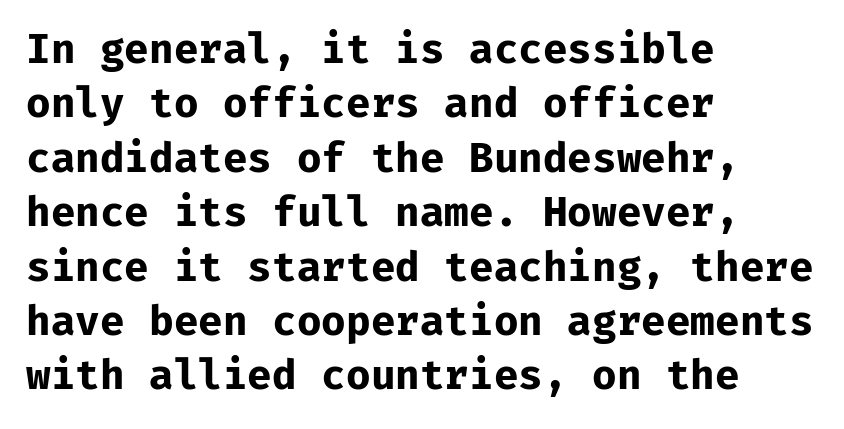
{"serif": "no", "italic": "no", "bold": "yes", "weight": "bold", "width": "normal", "stroke_contrast": "low", "x_height": "medium", "underline": "no", "align": "left", "line_spacing": "normal", "line_spacing_ratio": 1.36, "letter_spacing": "normal", "letter_spacing_em": 0.0, "glyph_px": 40}
